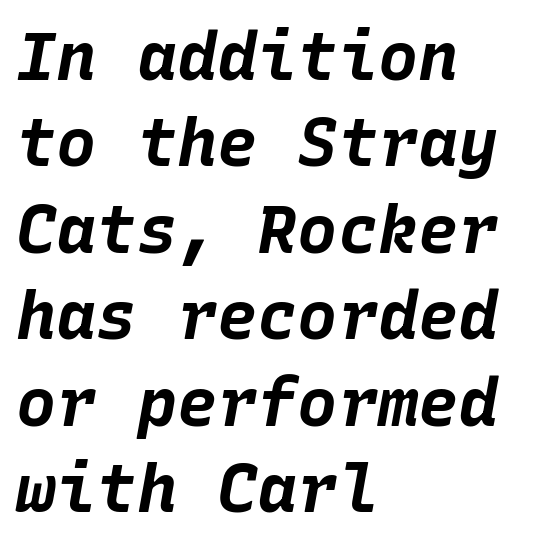
Descender tails drop into unmarked territory. Line beginnings align vertically; line endings do not. These lines are rendered in a fixed-pitch font. The face used here is rendered with its standard letterfit. One glance says typical: line gaps are just what's usual. If you drew a line through each stem, it would be angled.
